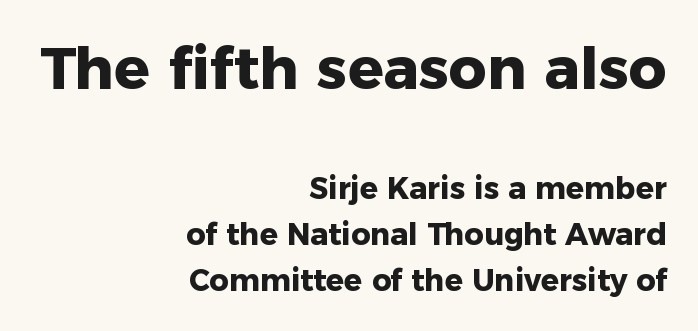
{"serif": "no", "italic": "no", "bold": "yes", "weight": "heavy", "width": "normal", "stroke_contrast": "low", "x_height": "medium", "monospaced": "no", "underline": "no", "align": "right", "line_spacing": "normal", "line_spacing_ratio": 1.54, "letter_spacing": "normal", "letter_spacing_em": 0.0, "larger_block": "first", "size_ratio": 1.97, "glyph_px": 59}
